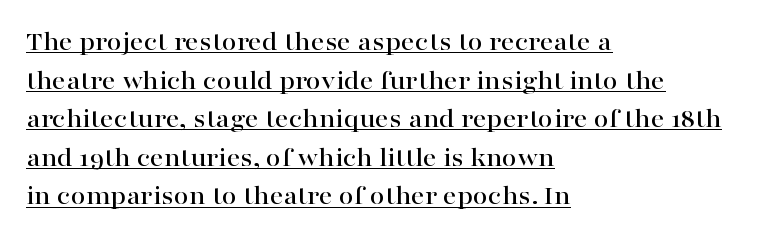
{"italic": "no", "underline": "yes", "align": "left", "line_spacing": "normal", "line_spacing_ratio": 1.43, "letter_spacing": "normal", "letter_spacing_em": 0.0, "glyph_px": 27}
